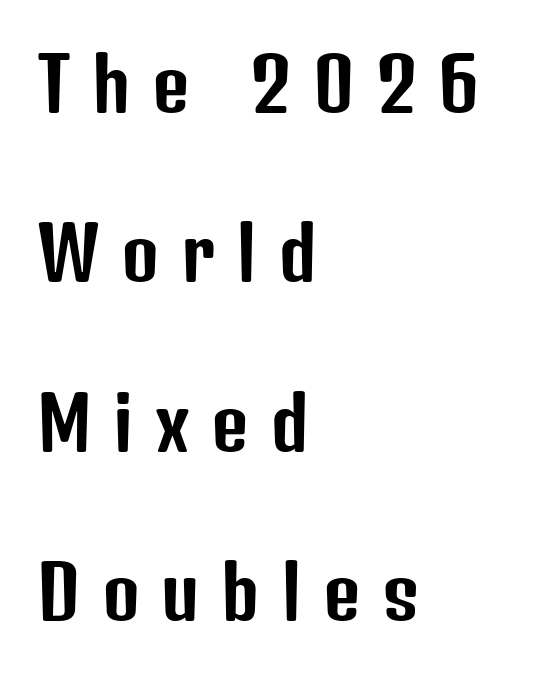
The typography opts for an upright posture over an oblique one. Compared with typical paragraphs, the rows here are farther apart. The passage shown is typed in a proportional face where columns would drift. The tracking reads as deliberately expanded to a designer's eye. Unmarked baselines from the first word to the last.
